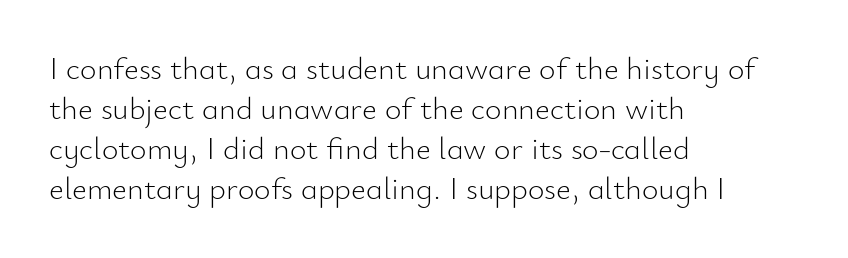
The image shows 32 px light sans-serif type, upright; set left-aligned, normal line spacing (1.25x), normal letter spacing, not underlined; low stroke contrast and a small x-height.
